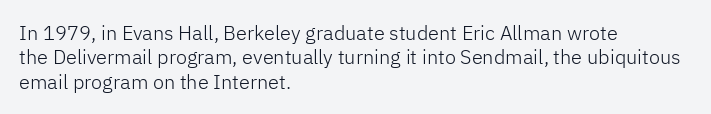
These lines keep a tight, regular rhythm from letter to letter. In CSS terms this would be text-align: left. Weight: in the light-to-regular range. This is roman type, the default non-slanted kind. Decoration check: the copy has no underline.
